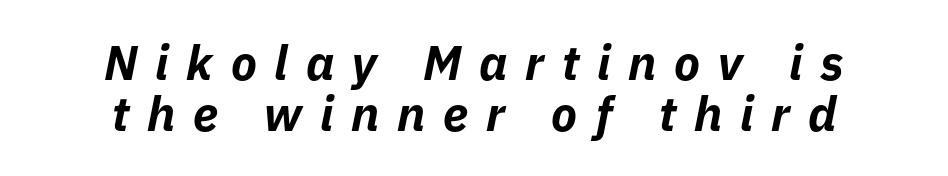
Q: Is the text bold? A: Yes.
Q: Is the text italic (slanted)? A: Yes, it leans right by about 11 degrees.
Q: Is the text underlined? A: No.
Q: How is the paragraph aligned? A: Centered.
Q: Is the spacing between letters normal or unusually wide? A: Unusually wide.
Q: Is the spacing between lines tight, normal or loose? A: Tight.
Q: Width (condensed, normal, or wide)? A: Normal.
Q: Stroke contrast? A: Low.
Q: x-height? A: Medium.
Q: Monospaced? A: No.
